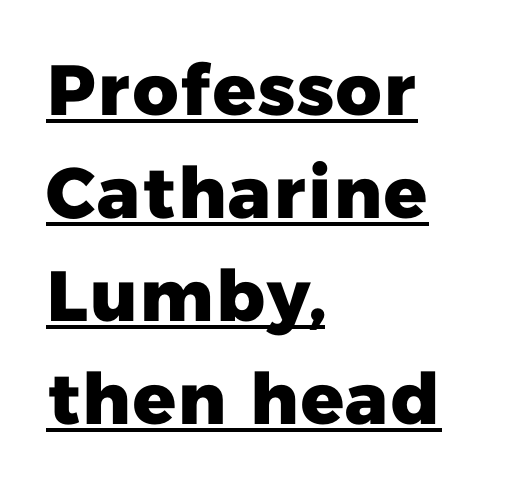
The image shows 71 px heavy sans-serif type; set left-aligned, normal line spacing (1.45x), normal letter spacing, underlined; low stroke contrast and a medium x-height.
